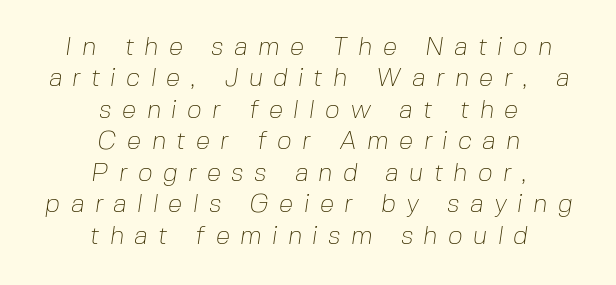
Q: Is the text bold? A: No.
Q: Is the text underlined? A: No.
Q: How is the paragraph aligned? A: Centered.
Q: Is the spacing between letters normal or unusually wide? A: Unusually wide.
